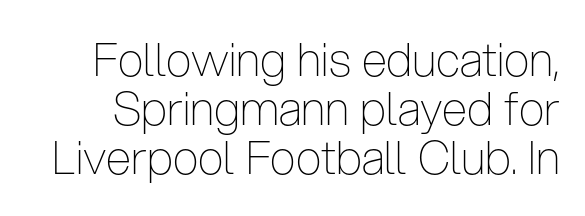
{"serif": "no", "italic": "no", "bold": "no", "weight": "thin", "width": "condensed", "stroke_contrast": "low", "x_height": "medium", "monospaced": "no", "underline": "no", "line_spacing": "tight", "line_spacing_ratio": 1.07, "letter_spacing": "normal", "letter_spacing_em": 0.0, "glyph_px": 46}
